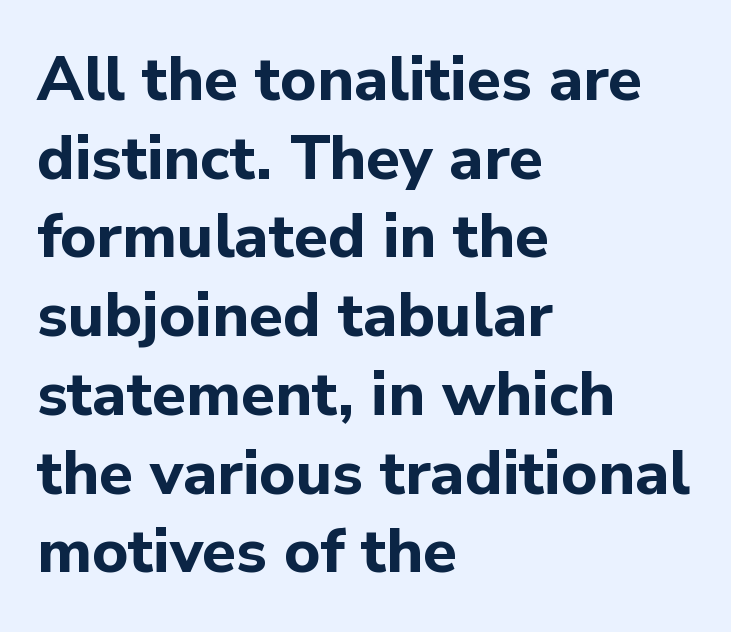
{"serif": "no", "italic": "no", "bold": "yes", "weight": "bold", "width": "normal", "stroke_contrast": "low", "x_height": "medium", "monospaced": "no", "underline": "no", "align": "left", "line_spacing": "normal", "line_spacing_ratio": 1.27, "letter_spacing": "normal", "letter_spacing_em": 0.0, "glyph_px": 62}
